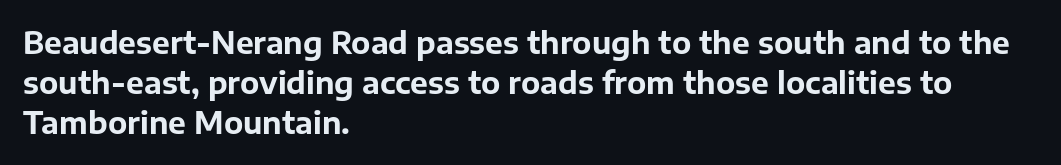
Q: Is the text bold? A: Yes.
Q: Is the text italic (slanted)? A: No, it is upright.
Q: Is the typeface a serif or a sans-serif typeface? A: Sans-serif.
Q: Is the text underlined? A: No.
Q: How is the paragraph aligned? A: Left-aligned.
Q: Is the spacing between letters normal or unusually wide? A: Normal.
Q: Is the spacing between lines tight, normal or loose? A: Normal.
Q: Width (condensed, normal, or wide)? A: Normal.
Q: Stroke contrast? A: Low.
Q: x-height? A: Medium.
Q: Monospaced? A: No.
